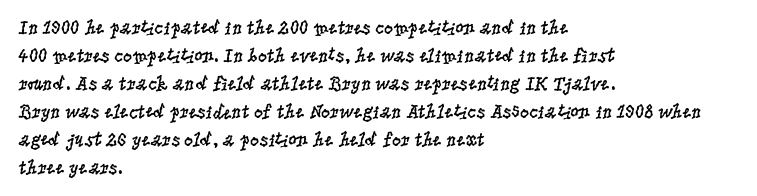
Q: Is the text bold? A: No.
Q: Is the text underlined? A: No.
Q: How is the paragraph aligned? A: Left-aligned.
Q: Is the spacing between letters normal or unusually wide? A: Normal.
Q: Is the spacing between lines tight, normal or loose? A: Normal.
